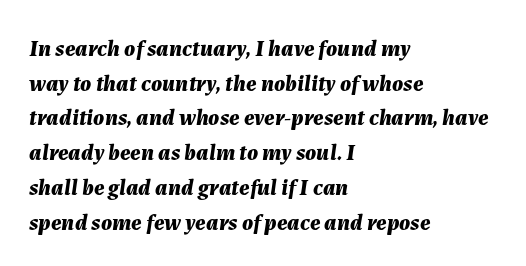
Any mark beneath the type? The region is blank. A typesetter would call this leading conventional body-copy spacing. The lettering tilts uniformly, giving the passage an italic look. Reading down the block, your eye returns to a fixed left position each line. The characters look thick and weighty, a clear bold.
